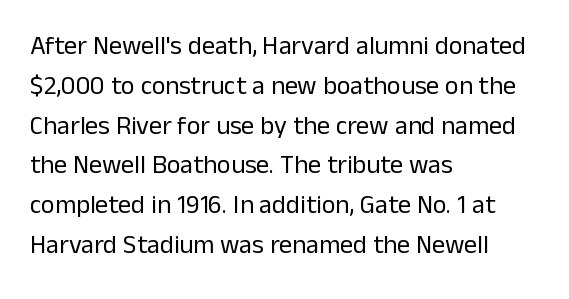
{"italic": "no", "bold": "no", "underline": "no", "align": "left", "line_spacing": "normal", "line_spacing_ratio": 1.53, "letter_spacing": "normal", "letter_spacing_em": 0.0, "glyph_px": 26}
